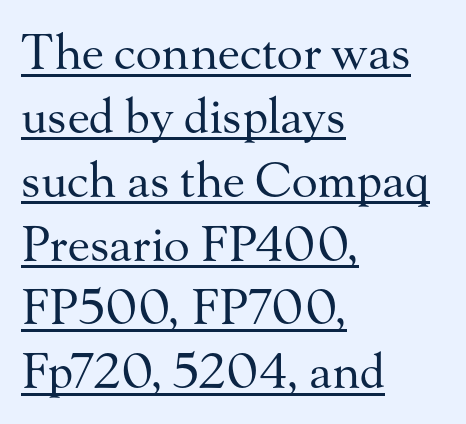
Q: Is the text bold? A: No.
Q: Is the text italic (slanted)? A: No, it is upright.
Q: Is the typeface a serif or a sans-serif typeface? A: Serif.
Q: Is the text underlined? A: Yes.
Q: How is the paragraph aligned? A: Left-aligned.
Q: Is the spacing between letters normal or unusually wide? A: Normal.
Q: Is the spacing between lines tight, normal or loose? A: Normal.
Q: Width (condensed, normal, or wide)? A: Normal.
Q: Stroke contrast? A: Medium.
Q: x-height? A: Small.
Q: Monospaced? A: No.
